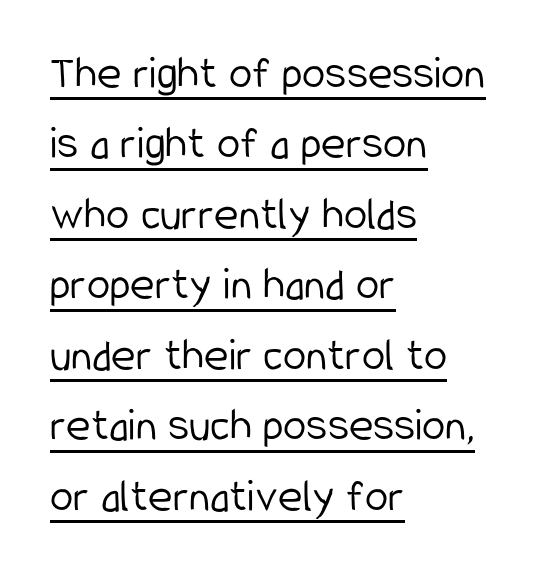
Students, note that the glyphs here touch the page at normal intervals. Does the type have serifs? No, each stem ends abruptly. The letters stand straight up with perfectly vertical stems. Weight: in the light-to-regular range.
